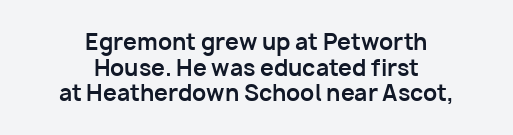
The space beneath each line is pristine and unruled. The typesetter chose a symmetrical, centered arrangement here. Strokes here are thick enough to call this a true bold. The lettering holds an erect, upright posture throughout. The horizontal fit of the characters is conventional and even.
